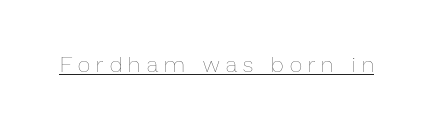
Vertical strokes here are truly vertical. This rendering widens character spacing well past its baseline value. A baseline rule has been typeset under these characters. These glyphs show unthickened strokes, regular width or finer.
